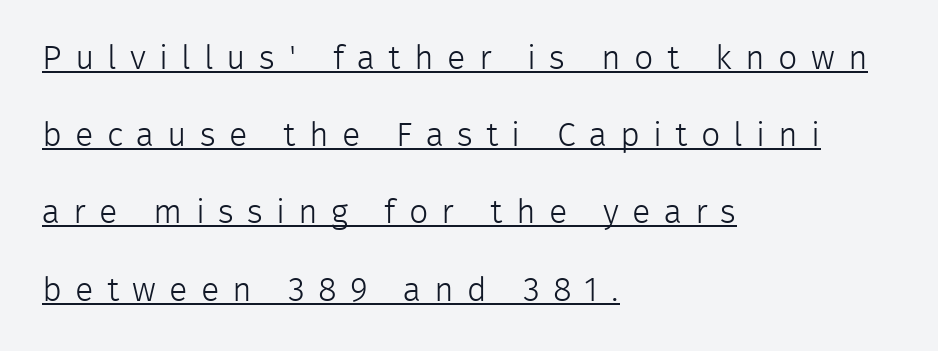
The image shows 34 px light sans-serif type, upright; set left-aligned, loose line spacing (2.27x), unusually wide letter spacing (+0.39 em), underlined; low stroke contrast and a medium x-height.
